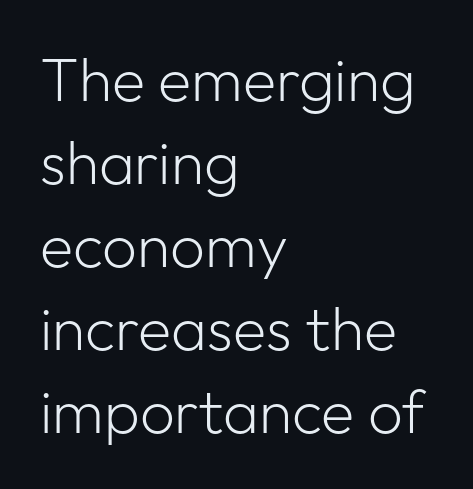
Q: Is the text bold? A: No.
Q: Is the text italic (slanted)? A: No, it is upright.
Q: Is the typeface a serif or a sans-serif typeface? A: Sans-serif.
Q: Is the text underlined? A: No.
Q: How is the paragraph aligned? A: Left-aligned.
Q: Is the spacing between letters normal or unusually wide? A: Normal.
Q: Is the spacing between lines tight, normal or loose? A: Normal.
Q: Width (condensed, normal, or wide)? A: Normal.
Q: Stroke contrast? A: Low.
Q: x-height? A: Medium.
Q: Monospaced? A: No.
